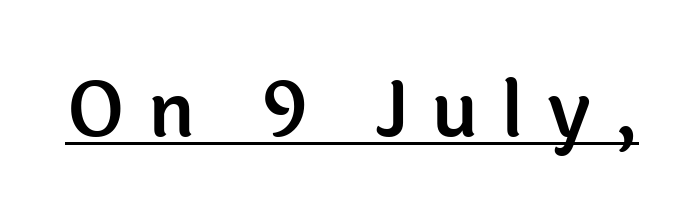
{"serif": "no", "italic": "no", "width": "normal", "x_height": "medium", "monospaced": "no", "underline": "yes", "letter_spacing": "wide", "letter_spacing_em": 0.3, "glyph_px": 76}
